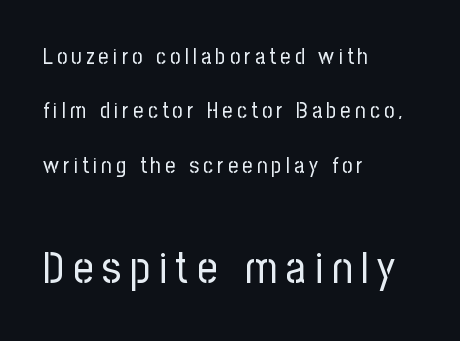
{"serif": "no", "italic": "no", "bold": "no", "weight": "regular", "width": "condensed", "stroke_contrast": "low", "x_height": "medium", "monospaced": "no", "underline": "no", "align": "left", "line_spacing": "loose", "line_spacing_ratio": 2.47, "letter_spacing": "wide", "letter_spacing_em": 0.2, "larger_block": "second", "size_ratio": 2.0, "glyph_px": 44}
